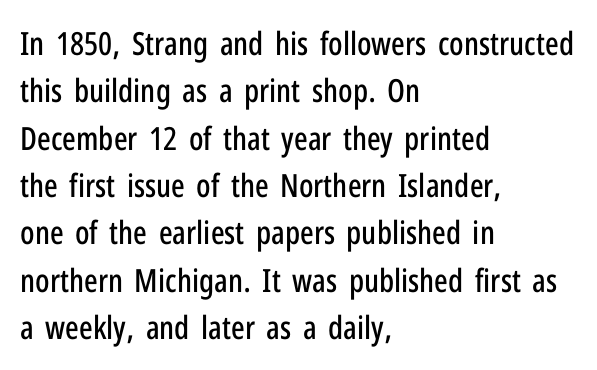
{"serif": "no", "italic": "no", "width": "condensed", "stroke_contrast": "low", "x_height": "medium", "monospaced": "no", "underline": "no", "align": "left", "line_spacing": "normal", "line_spacing_ratio": 1.48, "letter_spacing": "normal", "letter_spacing_em": 0.0, "glyph_px": 32}
